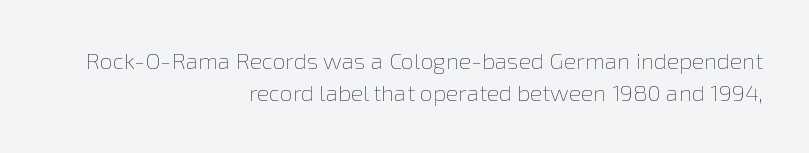
The image shows 23 px text type, upright; set right-aligned, normal line spacing (1.4x), normal letter spacing, not underlined.
